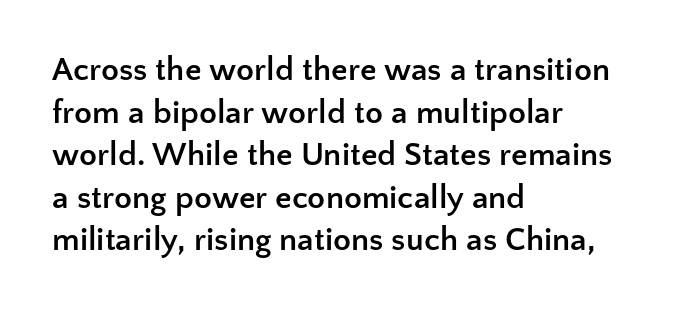
The image shows 33 px semibold sans-serif type, upright; set left-aligned, normal line spacing (1.29x), normal letter spacing, not underlined; low stroke contrast and a medium x-height.
